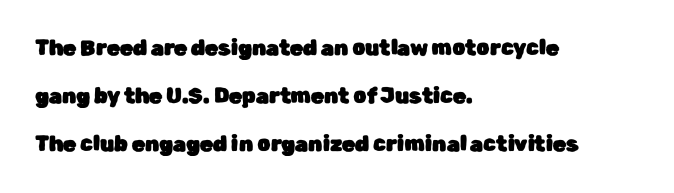
The image shows 21 px text type, upright; set left-aligned, loose line spacing (2.29x), normal letter spacing, not underlined.
